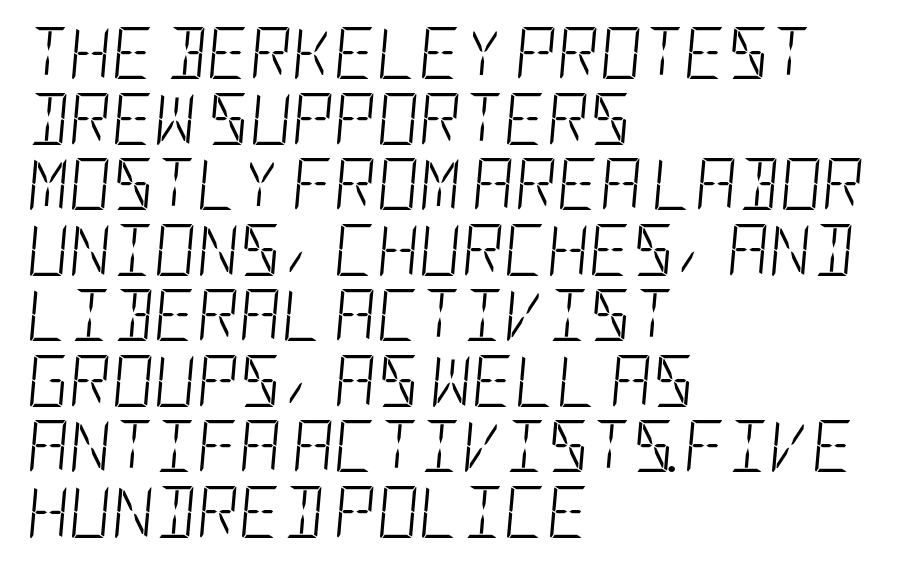
The image shows 52 px light, condensed type, italic (leaning right); set left-aligned, normal line spacing (1.26x), normal letter spacing, not underlined; low stroke contrast and a large x-height.
